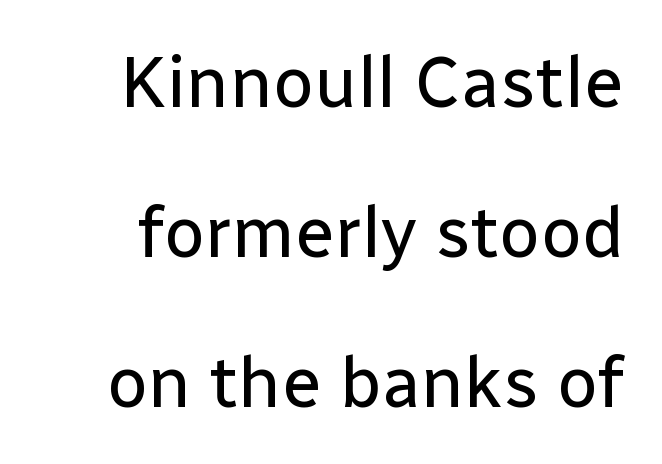
Q: Is the text bold? A: No.
Q: Is the text italic (slanted)? A: No, it is upright.
Q: Is the typeface a serif or a sans-serif typeface? A: Sans-serif.
Q: Is the text underlined? A: No.
Q: Is the spacing between letters normal or unusually wide? A: Normal.
Q: Is the spacing between lines tight, normal or loose? A: Loose.
Q: Width (condensed, normal, or wide)? A: Normal.
Q: Stroke contrast? A: Low.
Q: x-height? A: Medium.
Q: Monospaced? A: No.
